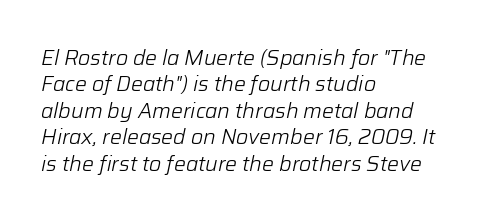
Q: Is the text bold? A: No.
Q: Is the text italic (slanted)? A: Yes, it leans right by about 12 degrees.
Q: Is the text underlined? A: No.
Q: How is the paragraph aligned? A: Left-aligned.
Q: Is the spacing between letters normal or unusually wide? A: Normal.
Q: Is the spacing between lines tight, normal or loose? A: Normal.
